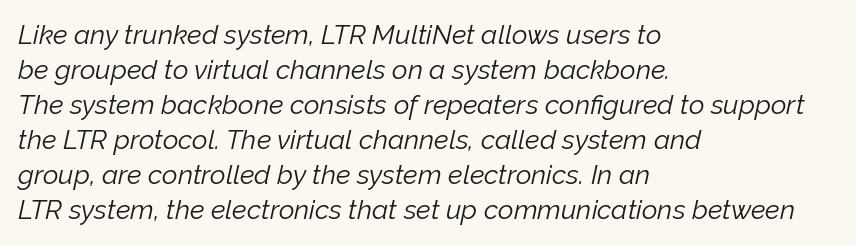
Q: Is the text bold? A: No.
Q: Is the text italic (slanted)? A: Yes, it leans right by about 12 degrees.
Q: Is the text underlined? A: No.
Q: How is the paragraph aligned? A: Left-aligned.
Q: Is the spacing between letters normal or unusually wide? A: Normal.
Q: Is the spacing between lines tight, normal or loose? A: Normal.
